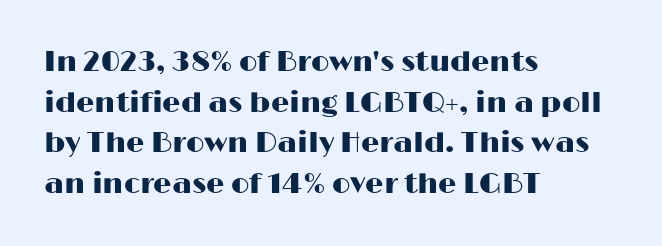
{"serif": "no", "italic": "no", "width": "wide", "stroke_contrast": "high", "x_height": "medium", "monospaced": "no", "underline": "no", "align": "left", "line_spacing": "normal", "line_spacing_ratio": 1.4, "letter_spacing": "normal", "letter_spacing_em": 0.0, "glyph_px": 29}
